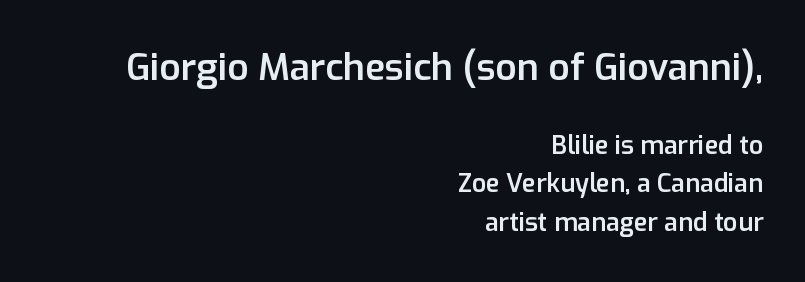
{"serif": "no", "italic": "no", "bold": "semi", "weight": "semibold", "width": "normal", "stroke_contrast": "low", "x_height": "medium", "monospaced": "no", "underline": "no", "align": "right", "line_spacing": "normal", "line_spacing_ratio": 1.53, "letter_spacing": "normal", "letter_spacing_em": 0.0, "larger_block": "first", "size_ratio": 1.48, "glyph_px": 37}
